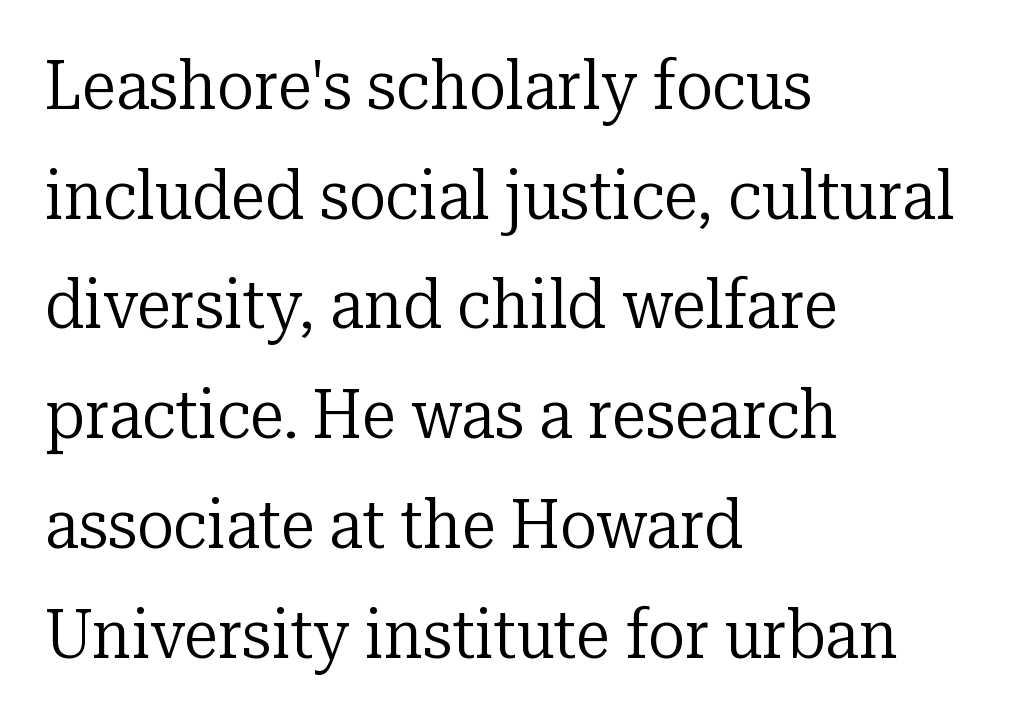
{"serif": "yes", "italic": "no", "bold": "no", "weight": "regular", "width": "normal", "stroke_contrast": "low", "x_height": "medium", "monospaced": "no", "underline": "no", "align": "left", "line_spacing": "normal", "line_spacing_ratio": 1.59, "letter_spacing": "normal", "letter_spacing_em": 0.0, "glyph_px": 69}
